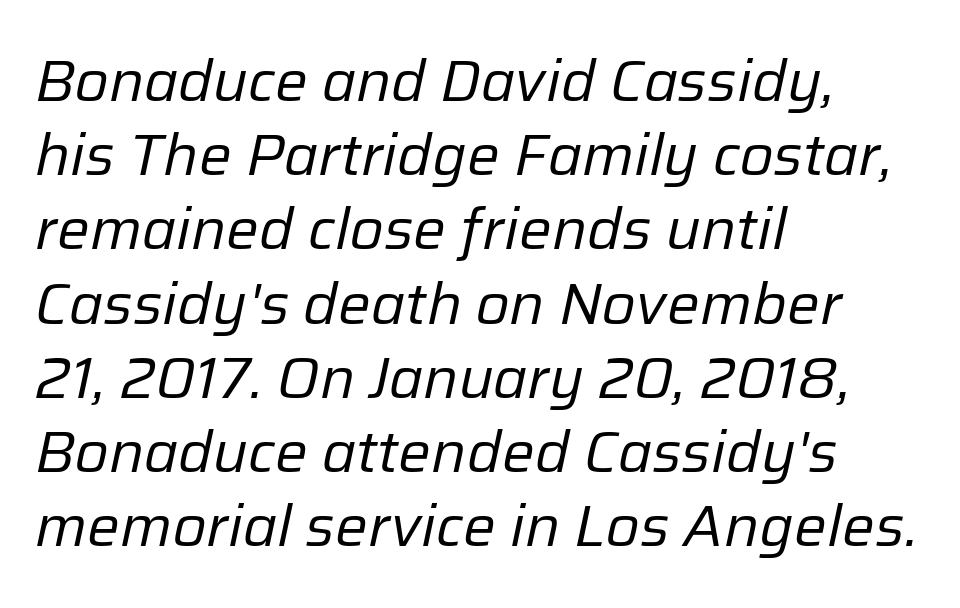
Q: Is the text bold? A: No.
Q: Is the text italic (slanted)? A: Yes, it leans right by about 12 degrees.
Q: Is the text underlined? A: No.
Q: How is the paragraph aligned? A: Left-aligned.
Q: Is the spacing between letters normal or unusually wide? A: Normal.
Q: Is the spacing between lines tight, normal or loose? A: Normal.
Q: Width (condensed, normal, or wide)? A: Normal.
Q: Stroke contrast? A: Low.
Q: x-height? A: Medium.
Q: Monospaced? A: No.
